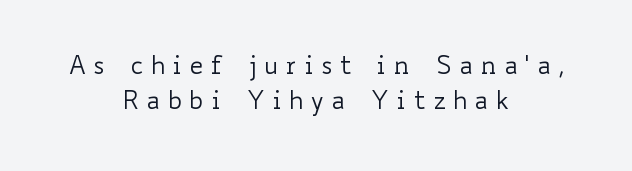
Q: Is the text bold? A: No.
Q: Is the text italic (slanted)? A: No, it is upright.
Q: Is the text underlined? A: No.
Q: How is the paragraph aligned? A: Centered.
Q: Is the spacing between letters normal or unusually wide? A: Unusually wide.
Q: Is the spacing between lines tight, normal or loose? A: Normal.
